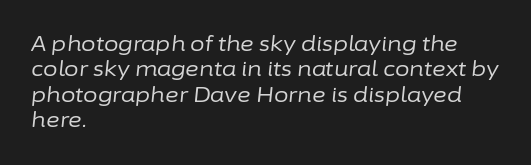
{"italic": "yes", "lean": "right", "slant_degrees": 6, "bold": "no", "underline": "no", "align": "left", "line_spacing_ratio": 1.21, "letter_spacing": "normal", "letter_spacing_em": 0.0, "glyph_px": 21}
